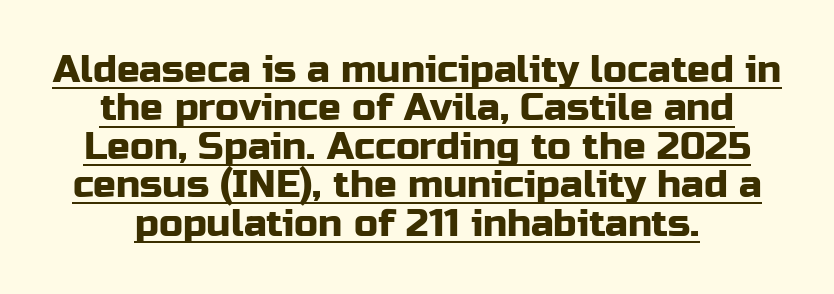
Note: no serifs on the glyphs. The horizontal fit of the characters is conventional and even. Underlined type. A roman cut, with each character standing at attention. The passage shown stacks its lines with hardly any gap.
